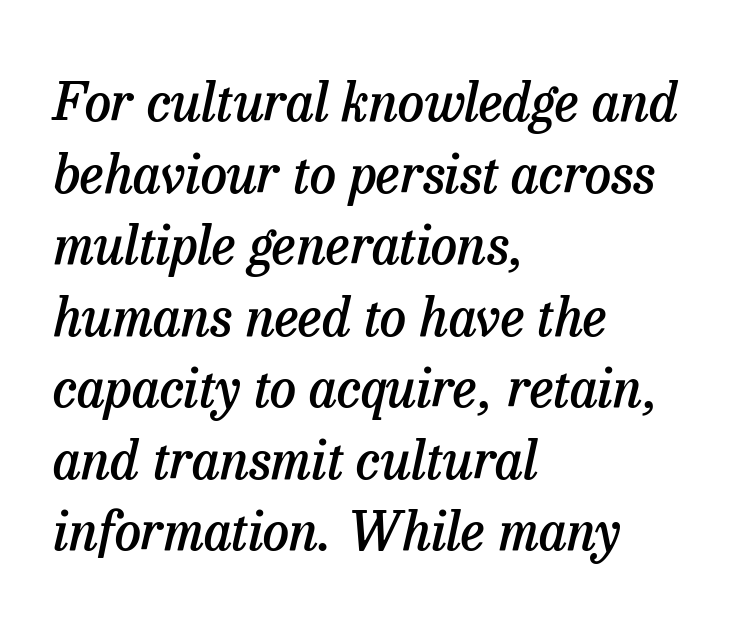
{"serif": "yes", "italic": "yes", "lean": "right", "slant_degrees": 13, "bold": "semi", "weight": "semibold", "width": "normal", "stroke_contrast": "low", "x_height": "medium", "monospaced": "no", "underline": "no", "align": "left", "line_spacing": "normal", "line_spacing_ratio": 1.35, "letter_spacing": "normal", "letter_spacing_em": 0.0, "glyph_px": 53}
